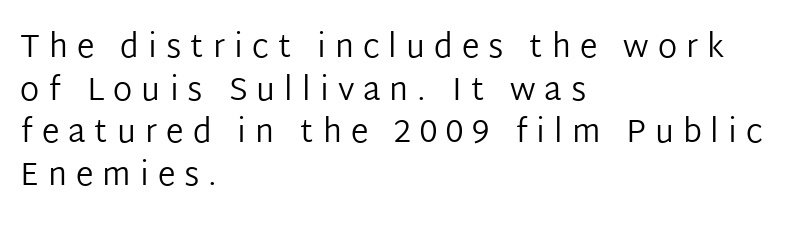
Only glyphs here, with clear space below each row. Here the designer chose a conventional face with non-uniform glyph widths. This is not heavy type; no bold has been used. No feet cap the strokes, marking this as sans-serif type. A typesetter would call this heavily tracked-out type. Compared with a centered layout, this one pins lines to the left instead.
